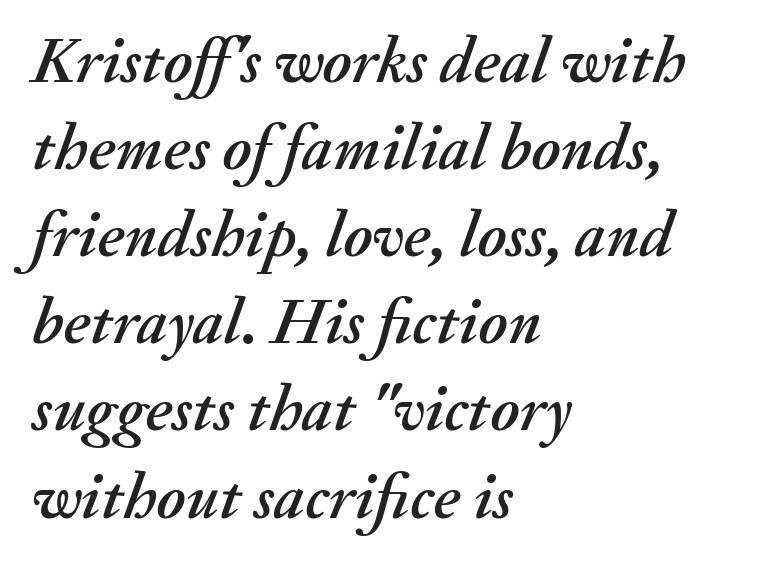
Q: Is the text italic (slanted)? A: Yes, it leans right by about 20 degrees.
Q: Is the text underlined? A: No.
Q: How is the paragraph aligned? A: Left-aligned.
Q: Is the spacing between letters normal or unusually wide? A: Normal.
Q: Is the spacing between lines tight, normal or loose? A: Normal.
Q: Width (condensed, normal, or wide)? A: Normal.
Q: Stroke contrast? A: Medium.
Q: x-height? A: Small.
Q: Monospaced? A: No.
